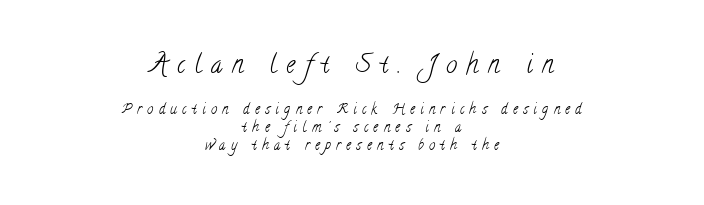
Q: Is the text bold? A: No.
Q: Is the text underlined? A: No.
Q: How is the paragraph aligned? A: Centered.
Q: Is the spacing between letters normal or unusually wide? A: Unusually wide.
Q: Is the spacing between lines tight, normal or loose? A: Normal.
Q: Which block of text is set in a larger size, the first (top) or the second (bottom)? A: The first (top) one.
